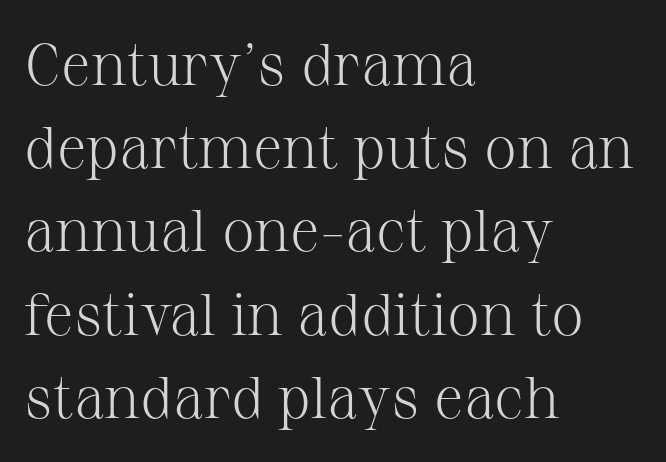
Q: Is the text bold? A: No.
Q: Is the text italic (slanted)? A: No, it is upright.
Q: Is the typeface a serif or a sans-serif typeface? A: Serif.
Q: Is the text underlined? A: No.
Q: How is the paragraph aligned? A: Left-aligned.
Q: Is the spacing between letters normal or unusually wide? A: Normal.
Q: Is the spacing between lines tight, normal or loose? A: Normal.
Q: Width (condensed, normal, or wide)? A: Normal.
Q: Stroke contrast? A: Medium.
Q: x-height? A: Medium.
Q: Monospaced? A: No.
